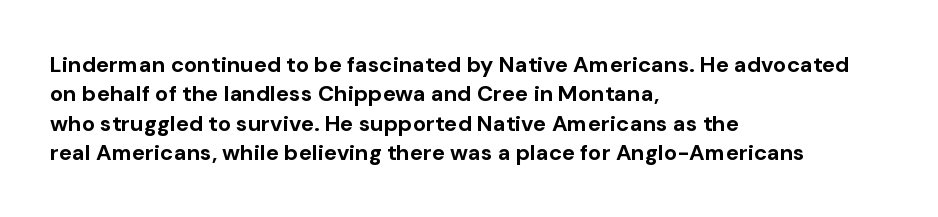
Q: Is the text bold? A: Yes.
Q: Is the text italic (slanted)? A: No, it is upright.
Q: Is the text underlined? A: No.
Q: How is the paragraph aligned? A: Left-aligned.
Q: Is the spacing between letters normal or unusually wide? A: Normal.
Q: Is the spacing between lines tight, normal or loose? A: Normal.
